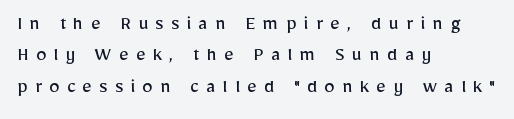
The image shows 21 px text type, upright; set left-aligned, normal line spacing (1.5x), unusually wide letter spacing (+0.34 em), not underlined.
